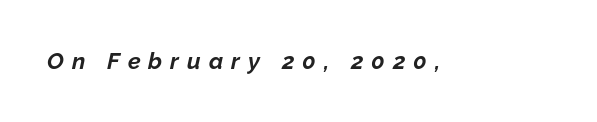
{"italic": "yes", "lean": "right", "slant_degrees": 12, "bold": "yes", "underline": "no", "letter_spacing": "wide", "letter_spacing_em": 0.35, "glyph_px": 23}
